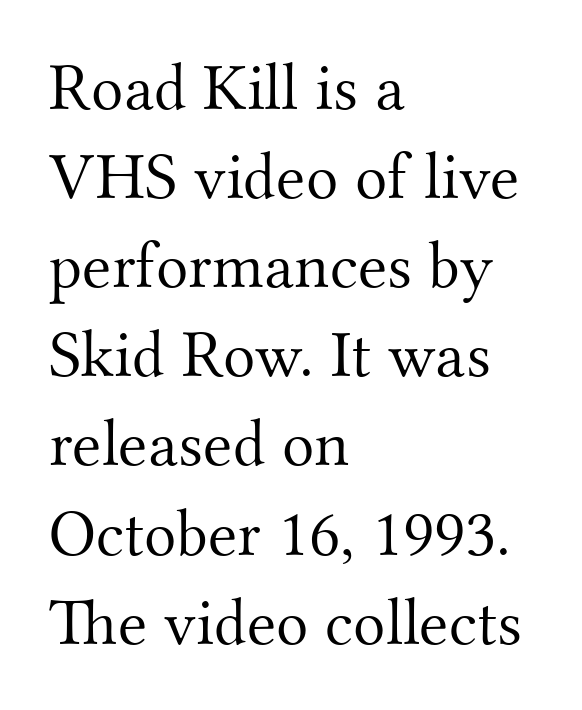
The image shows 67 px light serif type, upright; set left-aligned, normal line spacing (1.33x), normal letter spacing, not underlined; medium stroke contrast and a small x-height.
